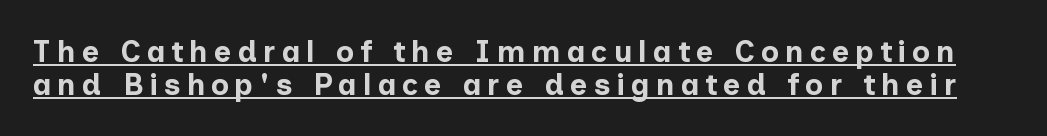
{"serif": "no", "italic": "no", "bold": "yes", "weight": "bold", "width": "normal", "stroke_contrast": "low", "x_height": "medium", "monospaced": "no", "underline": "yes", "line_spacing": "tight", "line_spacing_ratio": 1.1, "letter_spacing": "wide", "letter_spacing_em": 0.2, "glyph_px": 30}
